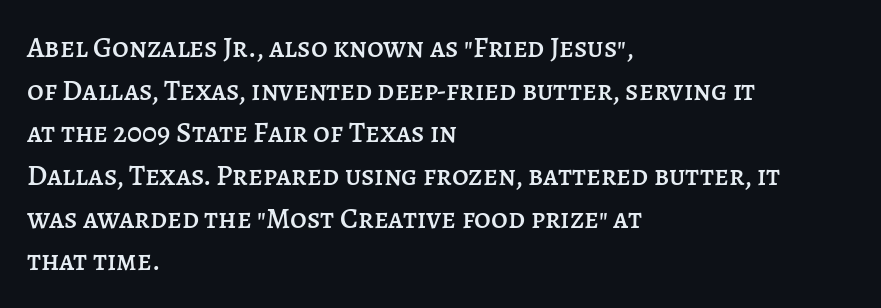
{"italic": "no", "width": "normal", "stroke_contrast": "low", "x_height": "large", "monospaced": "no", "underline": "no", "align": "left", "line_spacing": "normal", "line_spacing_ratio": 1.47, "letter_spacing": "normal", "letter_spacing_em": 0.0, "glyph_px": 29}
